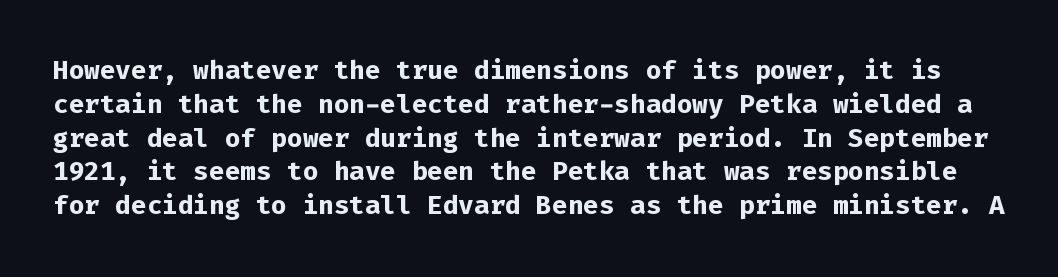
Lines of text with bare space underneath. Regarding leading, the lines here are spaced in the standard way. If you drew a line through each stem, it would be perfectly vertical. This rendering leaves character spacing at its baseline value. As a designer I'd log this as weight 700, bold.
